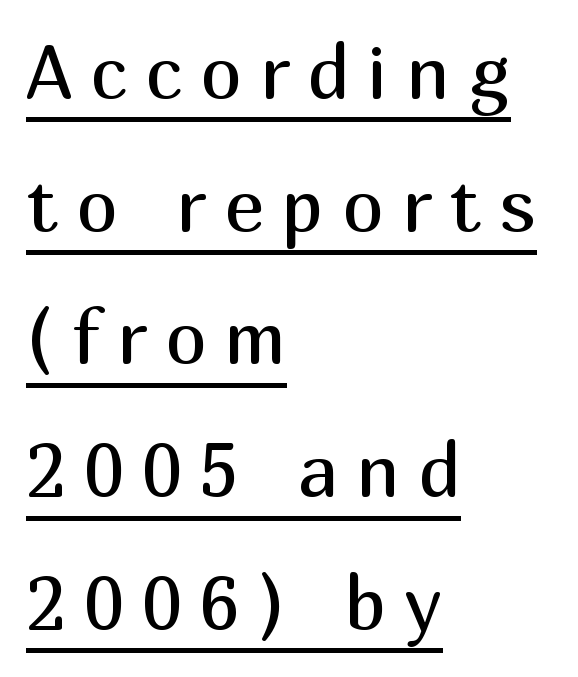
{"serif": "no", "italic": "no", "bold": "no", "weight": "regular", "width": "normal", "stroke_contrast": "medium", "x_height": "medium", "monospaced": "no", "underline": "yes", "align": "left", "line_spacing_ratio": 1.77, "letter_spacing": "wide", "letter_spacing_em": 0.24, "glyph_px": 75}
